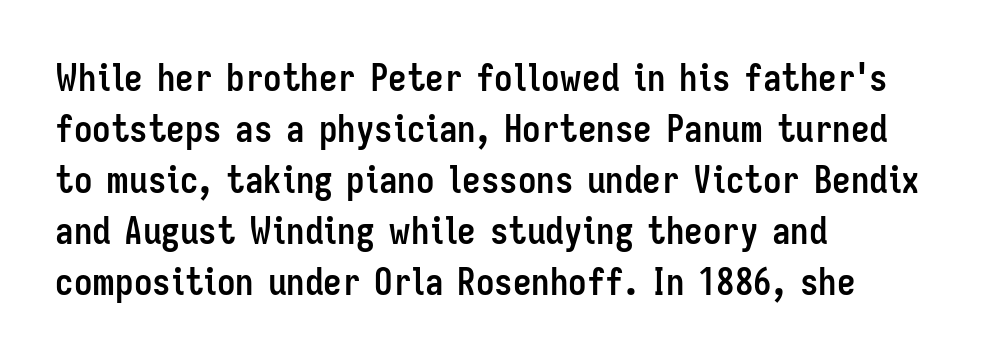
No word sits above an underline. Horizontal bands of white between lines are of average thickness. Do the letters lean? They stand straight. The lines are quadded left. This rendering leaves character spacing at its baseline value.
